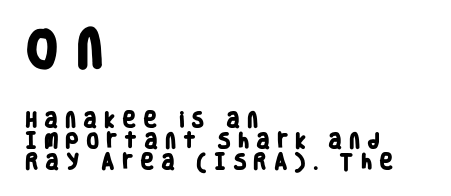
The rendering uses natural spacing where letterforms have individual widths. The line texture is sparse and dotted thanks to wide tracking. Look at the glyph heights: the upper group is clearly the bigger setting. Underline: absent.
